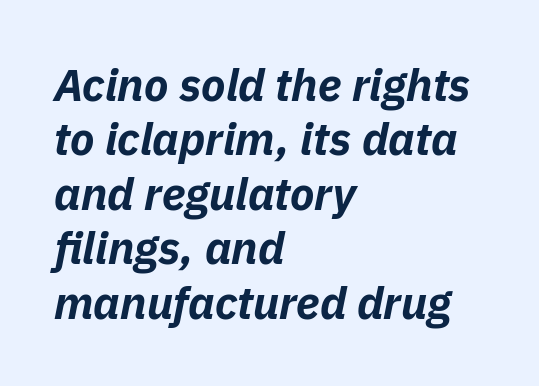
{"italic": "yes", "lean": "right", "slant_degrees": 11, "bold": "yes", "weight": "bold", "width": "normal", "stroke_contrast": "low", "x_height": "medium", "monospaced": "no", "underline": "no", "align": "left", "line_spacing_ratio": 1.21, "letter_spacing": "normal", "letter_spacing_em": 0.0, "glyph_px": 45}
